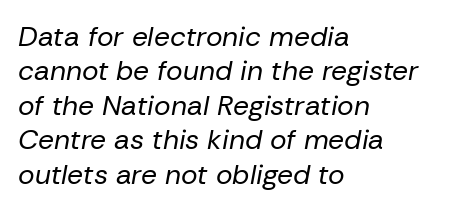
Is the block centered? No — it sits flush against the left margin. Observe the ordinary spacing: letters are neighbours, not strangers. Every character sits at an angle, as italics do. Character widths vary here, with narrow letters taking less room than wide ones.
